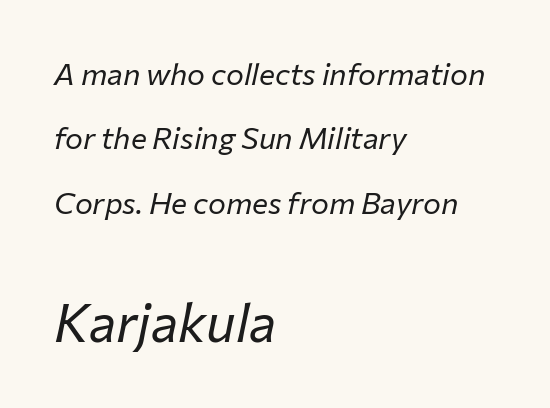
{"italic": "yes", "lean": "right", "slant_degrees": 12, "bold": "no", "weight": "regular", "width": "normal", "stroke_contrast": "low", "x_height": "medium", "monospaced": "no", "underline": "no", "align": "left", "line_spacing": "loose", "line_spacing_ratio": 2.15, "letter_spacing": "normal", "letter_spacing_em": 0.0, "larger_block": "second", "size_ratio": 1.73, "glyph_px": 52}
